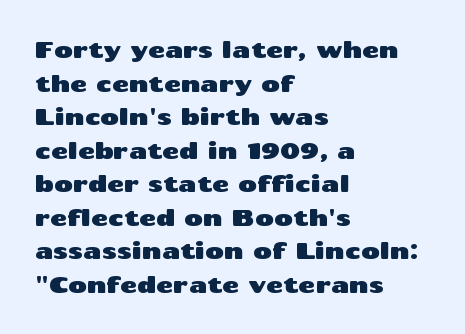
Notice how the passage keeps a crisp vertical edge on the left only. Ascenders rise straight up at ninety degrees. The passage shown is not underscored anywhere. Tracking value appears to be zero — textbook default spacing.
